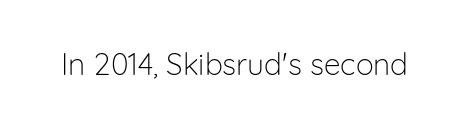
You can tell it's not italic because the verticals are truly vertical. Descender tails drop into unmarked territory. This is sans-serif lettering, the kind often seen on screens and signage. The passage shown is typed in a proportional face where columns would drift. Bold? No — there's no thickening of the strokes.
